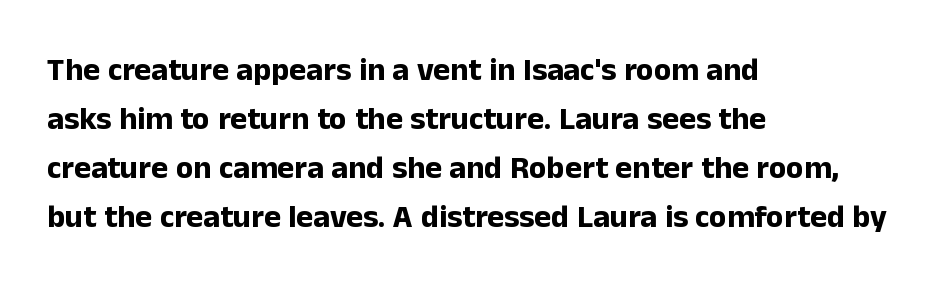
The string is rendered with underlining switched off. Successive baselines arrive at the customary interval. Tracking here is standard; glyphs follow each other at the usual distance. The setting favours the left margin, as ordinary paragraphs usually do.
